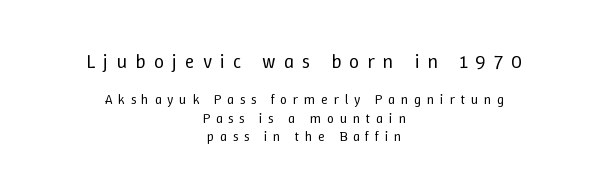
The image shows 20 px text type, upright; set centered, normal line spacing (1.31x), unusually wide letter spacing (+0.4 em), not underlined; the first (top) block is 1.43x larger.
